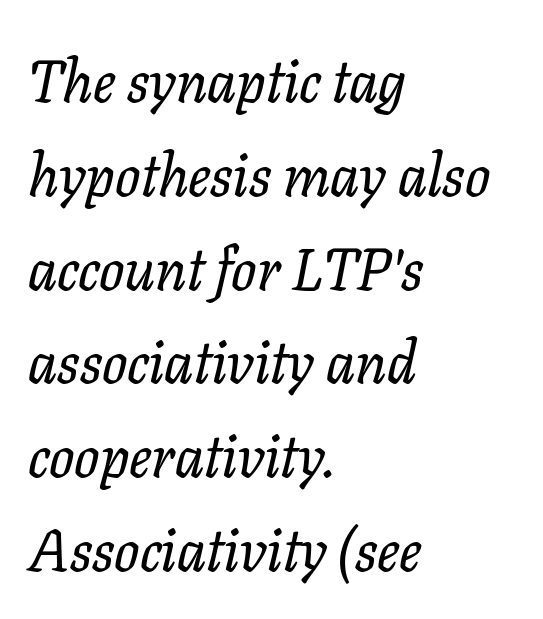
Students, observe: this is what conventionally led text looks like. This sample uses plain, unmodified letter spacing. If you drew a line through each stem, it would be angled. Casual observation: everything's shoved over to the left.
